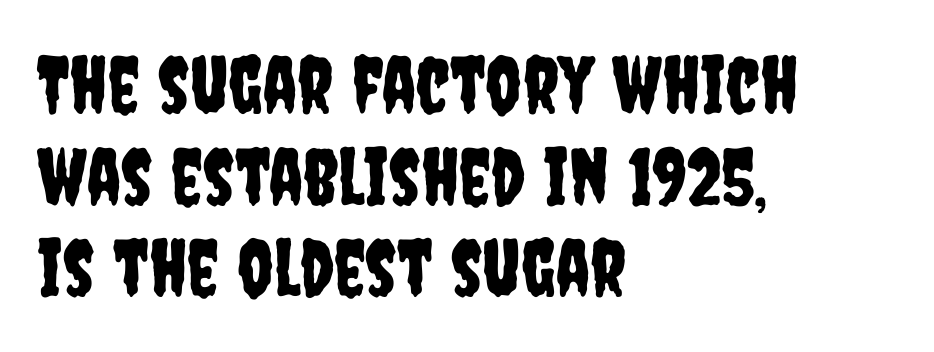
Each row of text sits above clean, open space. What kind of face is this? One without serifs — a sans. The rendering anchors every line to the left-hand side. A roman cut, with each character standing at attention.
